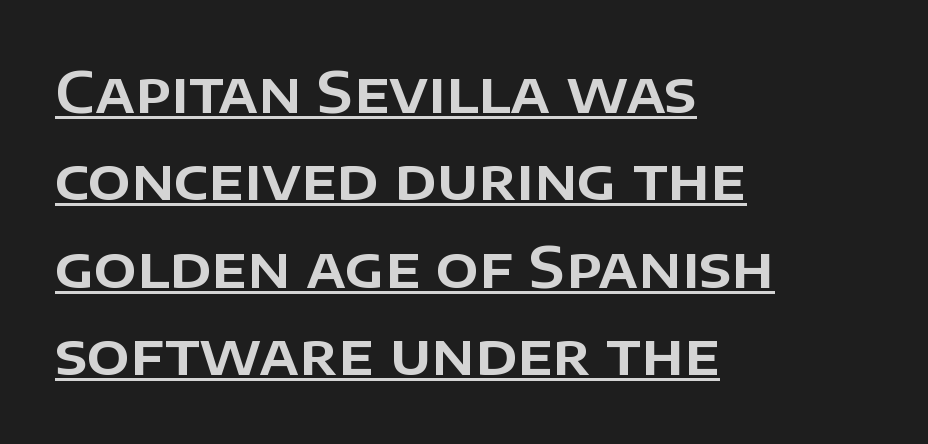
{"serif": "no", "italic": "no", "width": "normal", "stroke_contrast": "low", "x_height": "large", "monospaced": "no", "underline": "yes", "align": "left", "line_spacing": "normal", "line_spacing_ratio": 1.56, "letter_spacing": "normal", "letter_spacing_em": 0.0, "glyph_px": 56}
